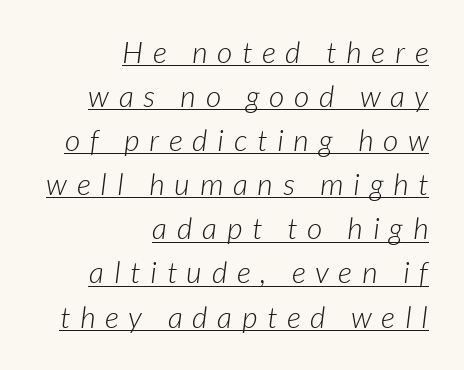
Q: Is the text bold? A: No.
Q: Is the typeface a serif or a sans-serif typeface? A: Sans-serif.
Q: Is the text underlined? A: Yes.
Q: How is the paragraph aligned? A: Right-aligned.
Q: Is the spacing between letters normal or unusually wide? A: Unusually wide.
Q: Is the spacing between lines tight, normal or loose? A: Normal.
Q: Width (condensed, normal, or wide)? A: Normal.
Q: Stroke contrast? A: Low.
Q: x-height? A: Medium.
Q: Monospaced? A: No.
